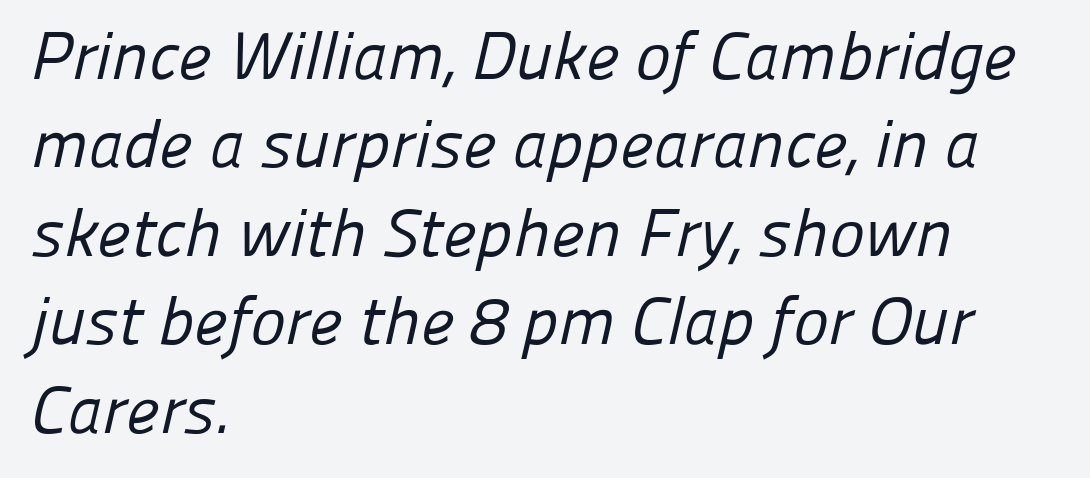
{"serif": "no", "bold": "no", "weight": "regular", "width": "normal", "stroke_contrast": "low", "x_height": "medium", "monospaced": "no", "underline": "no", "align": "left", "line_spacing": "normal", "line_spacing_ratio": 1.32, "letter_spacing": "normal", "letter_spacing_em": 0.0, "glyph_px": 67}
